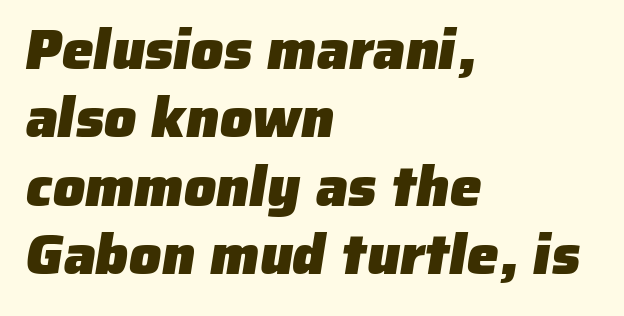
The image shows 57 px heavy sans-serif type; set left-aligned, line spacing 1.2x, normal letter spacing, not underlined; low stroke contrast and a medium x-height.
